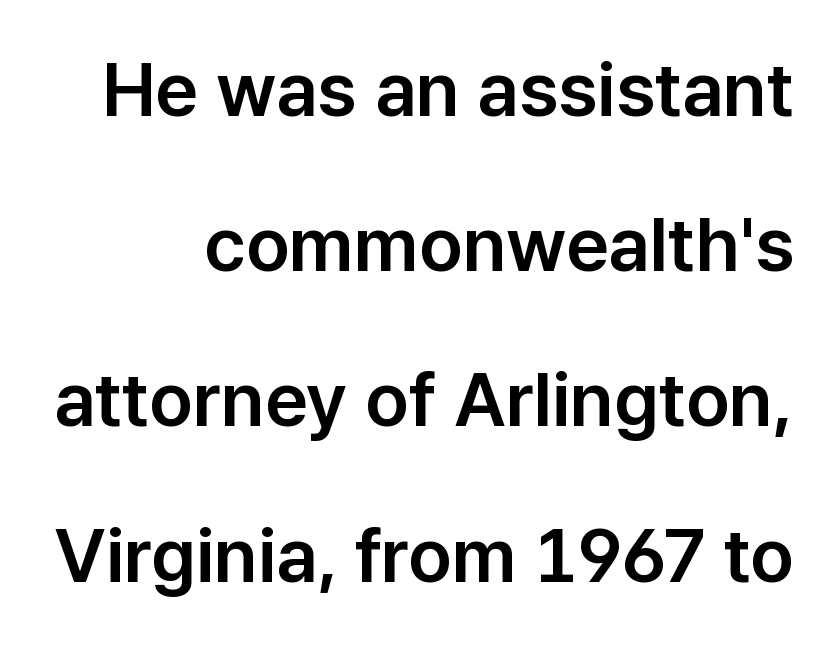
The image shows 75 px sans-serif type, upright; set right-aligned, loose line spacing (2.07x), normal letter spacing, not underlined; low stroke contrast and a medium x-height.
